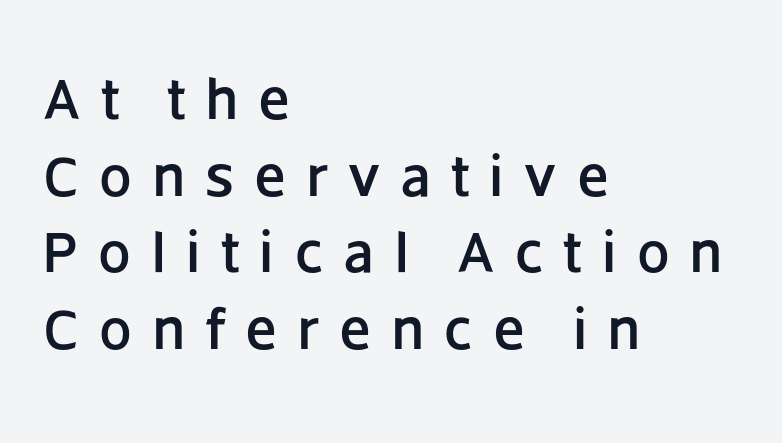
The image shows 58 px sans-serif type, upright; set left-aligned, normal line spacing (1.32x), unusually wide letter spacing (+0.35 em), not underlined; low stroke contrast and a large x-height.
